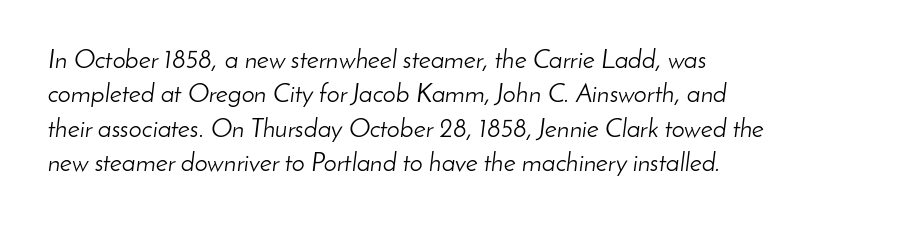
{"italic": "yes", "lean": "right", "slant_degrees": 8, "bold": "no", "underline": "no", "align": "left", "line_spacing": "normal", "line_spacing_ratio": 1.32, "letter_spacing": "normal", "letter_spacing_em": 0.0, "glyph_px": 26}
